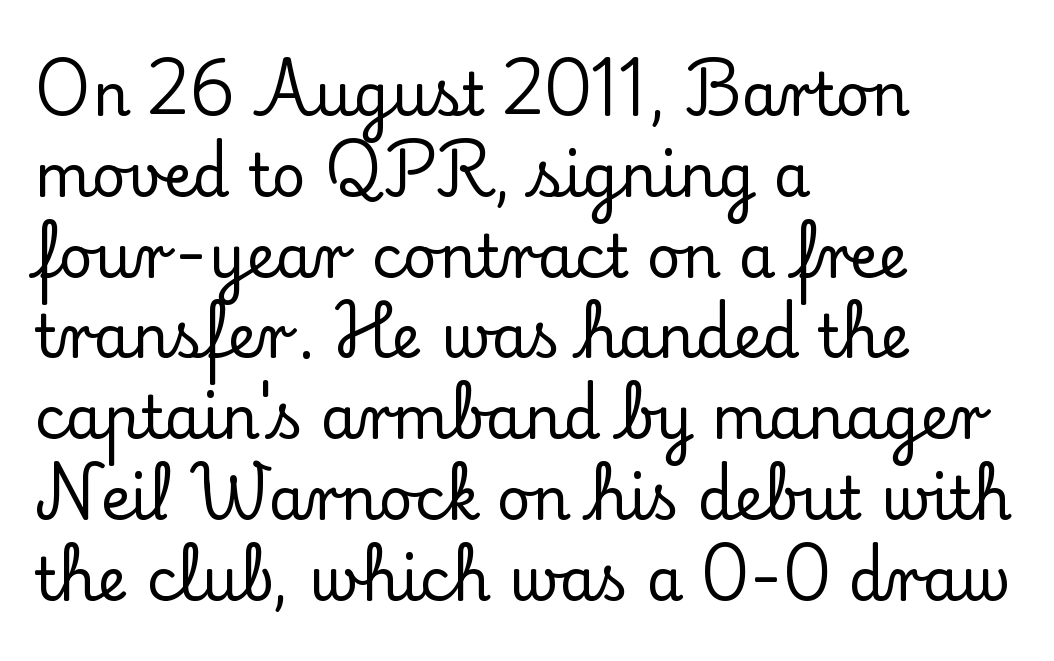
Serifs: yes, visible at the terminals of the letterforms. No extra tracking has been applied to these lines. Honestly, there is no underline to notice here at all. Proportional: the letters do not fall into vertical columns.
